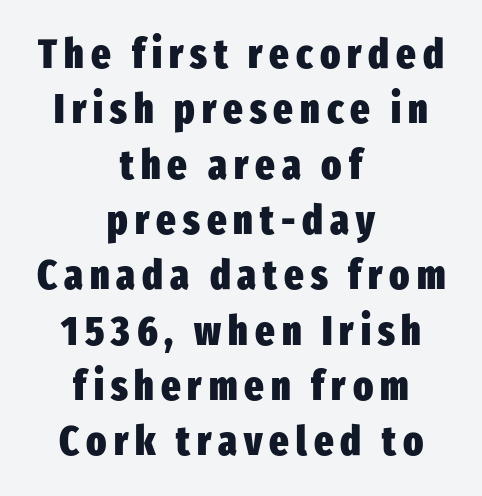
Q: Is the text bold? A: Yes.
Q: Is the text italic (slanted)? A: No, it is upright.
Q: Is the typeface a serif or a sans-serif typeface? A: Sans-serif.
Q: Is the text underlined? A: No.
Q: How is the paragraph aligned? A: Centered.
Q: Is the spacing between lines tight, normal or loose? A: Normal.
Q: Width (condensed, normal, or wide)? A: Condensed.
Q: Stroke contrast? A: Low.
Q: x-height? A: Medium.
Q: Monospaced? A: No.
